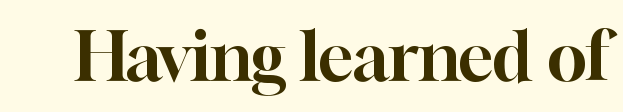
The typeface chosen for these lines features serifs. It's the straight-up-and-down kind of type. Each letter keeps its own natural width here, so spacing adapts to shape. The space directly below the letters is spotless. The gaps between neighbouring characters are ordinary and unremarkable.
